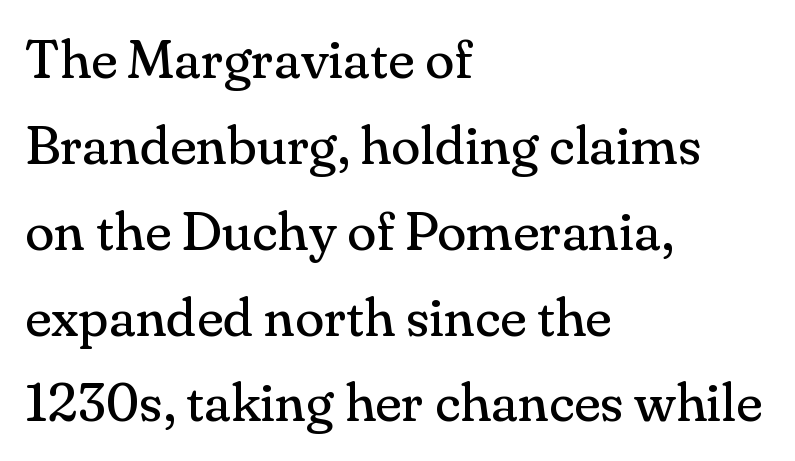
Q: Is the text bold? A: No.
Q: Is the text italic (slanted)? A: No, it is upright.
Q: Is the typeface a serif or a sans-serif typeface? A: Serif.
Q: Is the text underlined? A: No.
Q: How is the paragraph aligned? A: Left-aligned.
Q: Is the spacing between letters normal or unusually wide? A: Normal.
Q: Is the spacing between lines tight, normal or loose? A: Normal.
Q: Width (condensed, normal, or wide)? A: Normal.
Q: Stroke contrast? A: Medium.
Q: x-height? A: Small.
Q: Monospaced? A: No.
